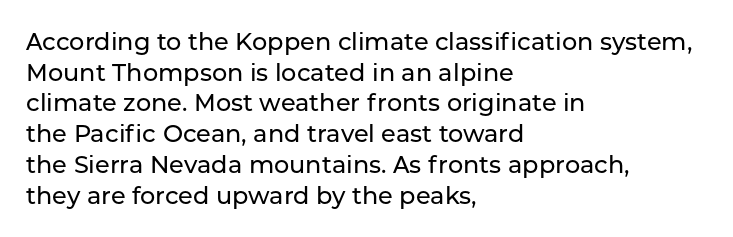
The image shows 24 px text type, upright; set left-aligned, normal line spacing (1.28x), normal letter spacing, not underlined.
